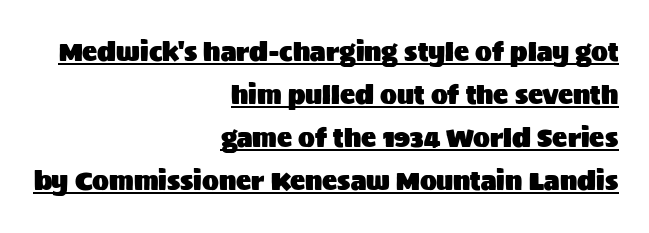
{"italic": "no", "underline": "yes", "align": "right", "line_spacing_ratio": 1.72, "letter_spacing": "normal", "letter_spacing_em": 0.0, "glyph_px": 25}
